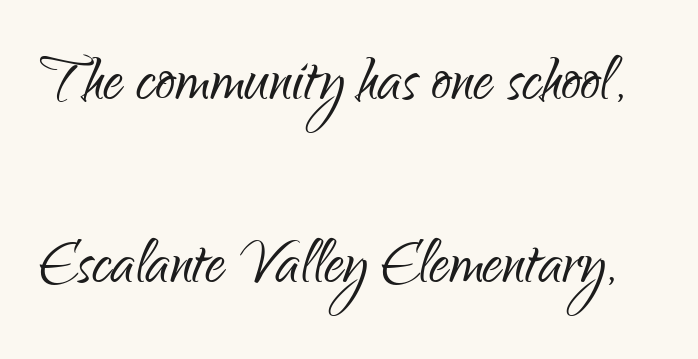
Q: Is the text bold? A: No.
Q: Is the text italic (slanted)? A: Yes.
Q: Is the typeface a serif or a sans-serif typeface? A: Sans-serif.
Q: Is the text underlined? A: No.
Q: Is the spacing between letters normal or unusually wide? A: Normal.
Q: Is the spacing between lines tight, normal or loose? A: Loose.
Q: Width (condensed, normal, or wide)? A: Condensed.
Q: Stroke contrast? A: Low.
Q: x-height? A: Small.
Q: Monospaced? A: No.
